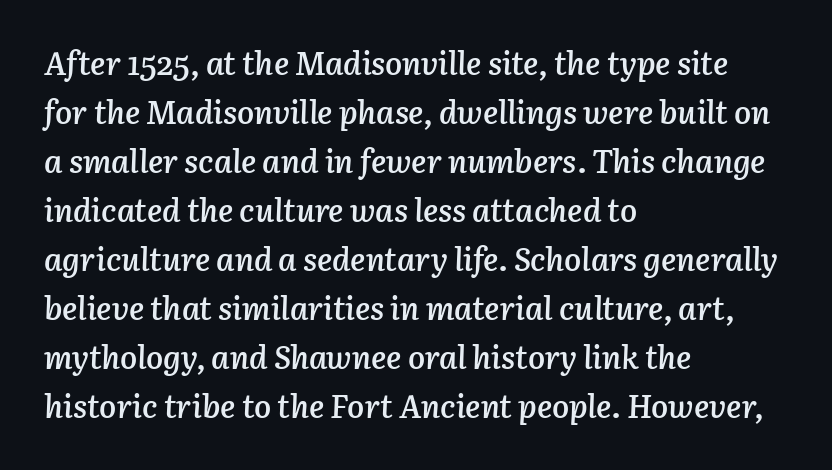
The image shows 32 px semibold type, italic (leaning right); set left-aligned, normal line spacing (1.53x), normal letter spacing, not underlined; low stroke contrast and a medium x-height.
